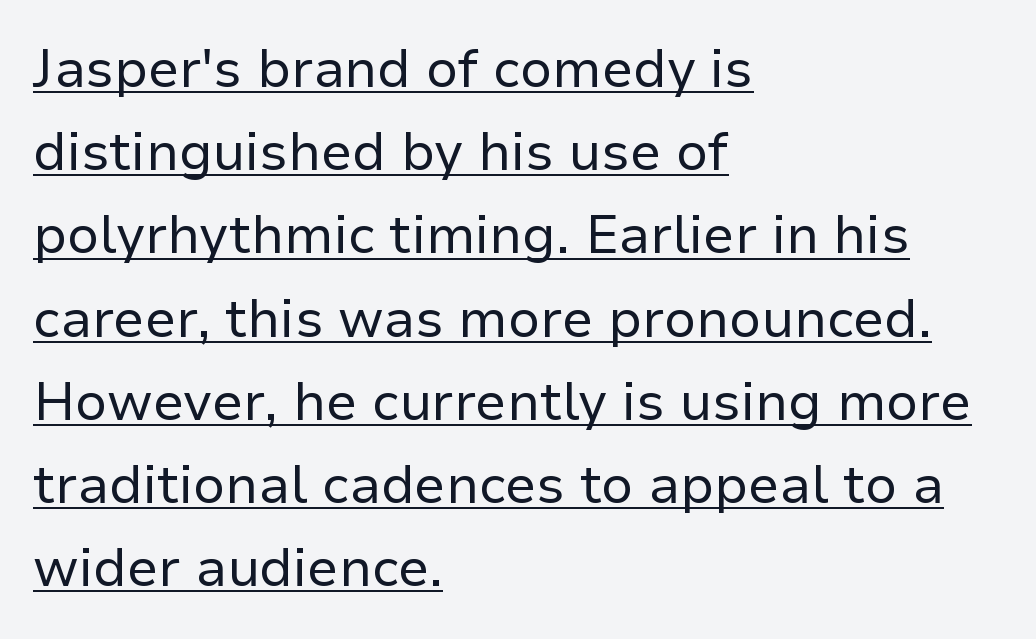
Q: Is the text bold? A: No.
Q: Is the text italic (slanted)? A: No, it is upright.
Q: Is the typeface a serif or a sans-serif typeface? A: Sans-serif.
Q: Is the text underlined? A: Yes.
Q: How is the paragraph aligned? A: Left-aligned.
Q: Is the spacing between letters normal or unusually wide? A: Normal.
Q: Is the spacing between lines tight, normal or loose? A: Normal.
Q: Width (condensed, normal, or wide)? A: Normal.
Q: Stroke contrast? A: Low.
Q: x-height? A: Medium.
Q: Monospaced? A: No.
